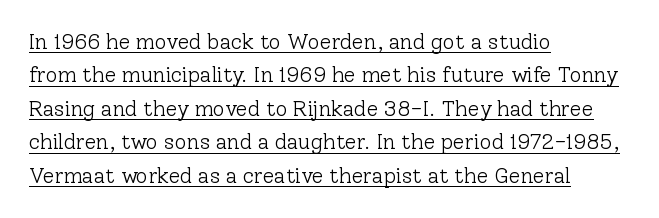
The image shows 21 px text type, upright; set left-aligned, normal line spacing (1.59x), normal letter spacing, underlined.
